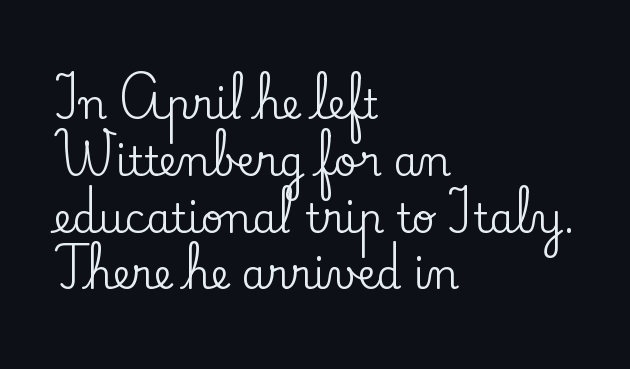
Q: Is the text italic (slanted)? A: No, it is upright.
Q: Is the typeface a serif or a sans-serif typeface? A: Serif.
Q: Is the text underlined? A: No.
Q: How is the paragraph aligned? A: Left-aligned.
Q: Is the spacing between letters normal or unusually wide? A: Normal.
Q: Is the spacing between lines tight, normal or loose? A: Normal.
Q: Width (condensed, normal, or wide)? A: Normal.
Q: Stroke contrast? A: Low.
Q: x-height? A: Small.
Q: Monospaced? A: No.
